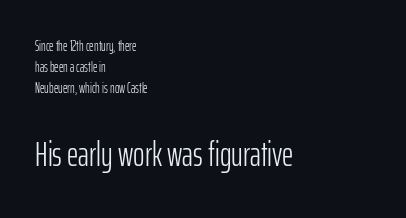
Q: Is the text bold? A: No.
Q: Is the text italic (slanted)? A: No, it is upright.
Q: Is the typeface a serif or a sans-serif typeface? A: Sans-serif.
Q: Is the text underlined? A: No.
Q: How is the paragraph aligned? A: Left-aligned.
Q: Is the spacing between letters normal or unusually wide? A: Normal.
Q: Is the spacing between lines tight, normal or loose? A: Normal.
Q: Which block of text is set in a larger size, the first (top) or the second (bottom)? A: The second (bottom) one.
Q: Width (condensed, normal, or wide)? A: Condensed.
Q: Stroke contrast? A: Low.
Q: x-height? A: Medium.
Q: Monospaced? A: No.
